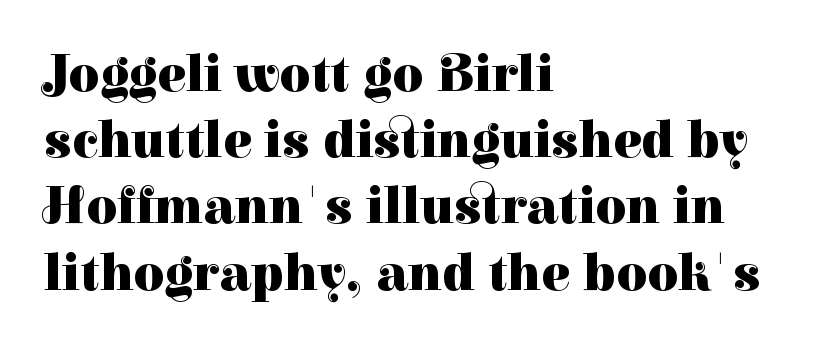
A typesetter would call this zero additional tracking. Heavy, bold letterforms. Any mark beneath the type? The region is blank. Spacing verdict: proportional, widths tailored to each character.
